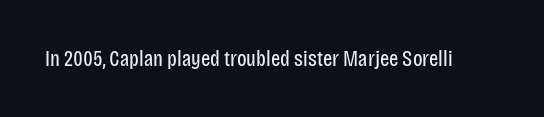
Q: Is the text bold? A: No.
Q: Is the text italic (slanted)? A: No, it is upright.
Q: Is the text underlined? A: No.
Q: Is the spacing between letters normal or unusually wide? A: Normal.
